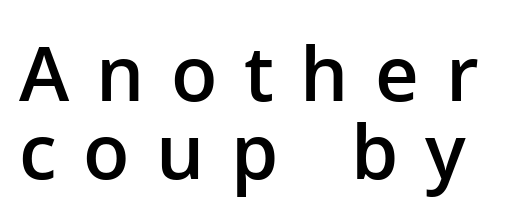
The image shows 76 px semibold sans-serif type, upright; set tight line spacing (1.03x), unusually wide letter spacing (+0.35 em), not underlined; low stroke contrast and a medium x-height.
